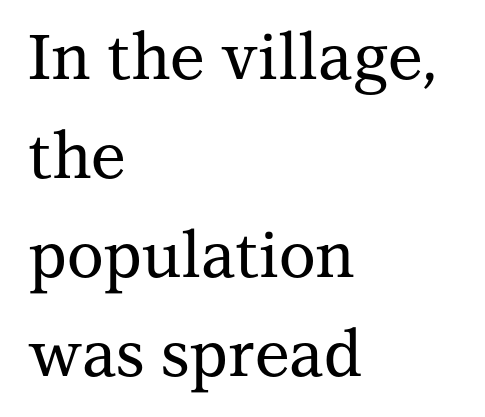
Q: Is the text italic (slanted)? A: No, it is upright.
Q: Is the typeface a serif or a sans-serif typeface? A: Serif.
Q: Is the text underlined? A: No.
Q: How is the paragraph aligned? A: Left-aligned.
Q: Is the spacing between letters normal or unusually wide? A: Normal.
Q: Is the spacing between lines tight, normal or loose? A: Normal.
Q: Width (condensed, normal, or wide)? A: Normal.
Q: Stroke contrast? A: Medium.
Q: x-height? A: Medium.
Q: Monospaced? A: No.
